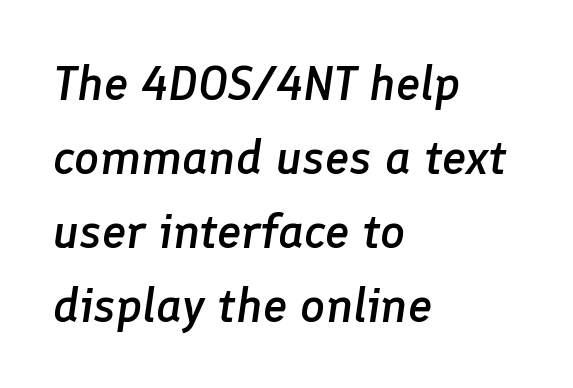
Q: Is the text bold? A: Semi-bold.
Q: Is the text italic (slanted)? A: Yes, it leans right by about 8 degrees.
Q: Is the text underlined? A: No.
Q: How is the paragraph aligned? A: Left-aligned.
Q: Is the spacing between letters normal or unusually wide? A: Normal.
Q: Is the spacing between lines tight, normal or loose? A: Normal.
Q: Width (condensed, normal, or wide)? A: Normal.
Q: Stroke contrast? A: Low.
Q: x-height? A: Medium.
Q: Monospaced? A: No.
